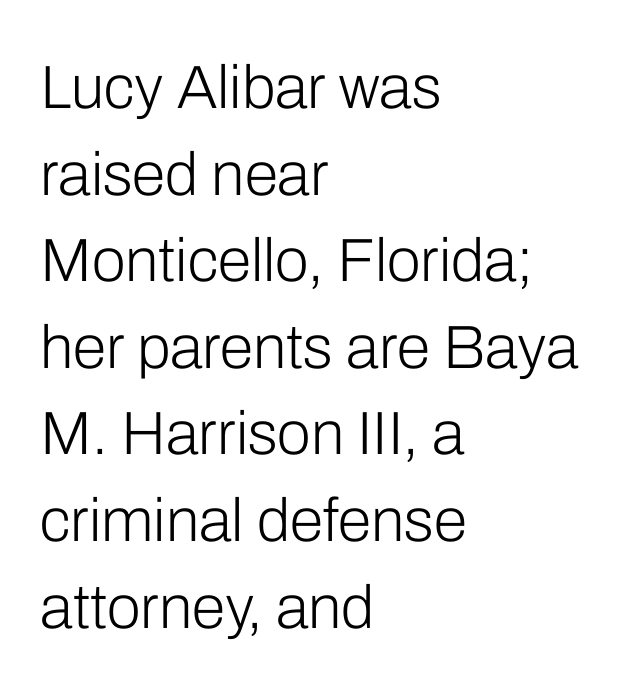
Note the varied advance widths — an 'i' is clearly narrower than an 'm'. The font sits on the lighter half of the weight spectrum, regular included. Characters follow at the spacing the type designer built in. Check under the words: just untouched page.
